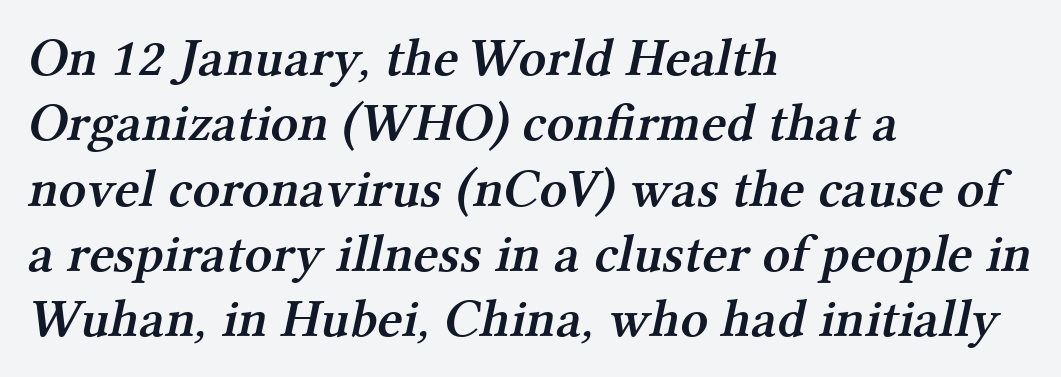
Typeset ragged right — the left edge is the straight one. The type is set solid horizontally, with unmodified tracking. A typesetter would call this proportional, since set widths differ per character. Typographically, this falls in the serif category.
